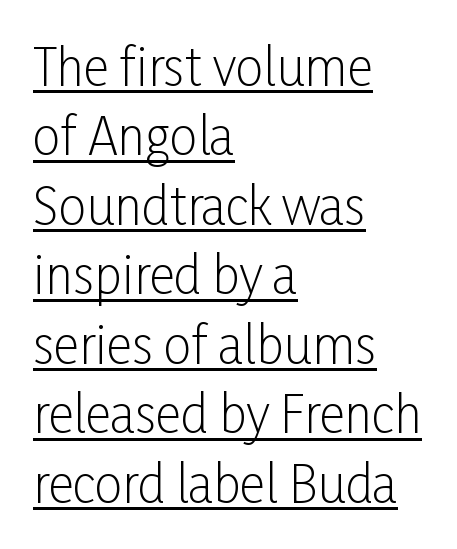
Posture: upright roman. Summary of vertical rhythm: regular, with standard interline spacing. A sans-serif font was chosen for this passage. The passage shown is typed in a proportional face where columns would drift.
